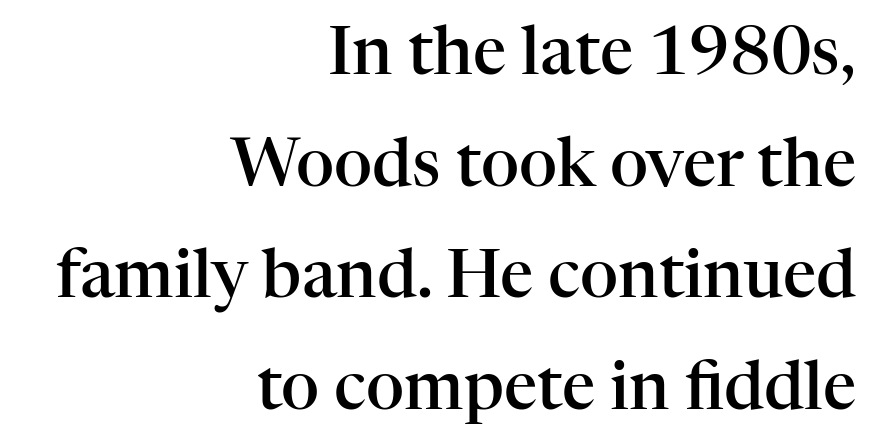
{"serif": "yes", "italic": "no", "bold": "semi", "weight": "semibold", "width": "normal", "stroke_contrast": "high", "x_height": "medium", "monospaced": "no", "underline": "no", "align": "right", "line_spacing": "normal", "line_spacing_ratio": 1.69, "letter_spacing": "normal", "letter_spacing_em": 0.0, "glyph_px": 66}
